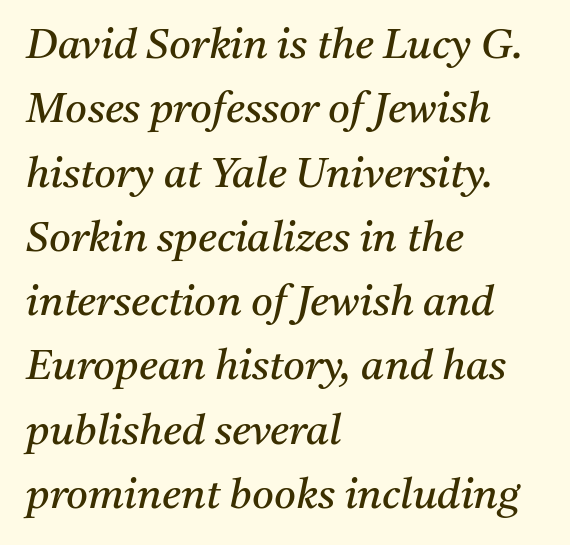
The image shows 42 px regular-weight serif type, italic (leaning right); set left-aligned, normal line spacing (1.53x), normal letter spacing, not underlined; medium stroke contrast and a medium x-height.
